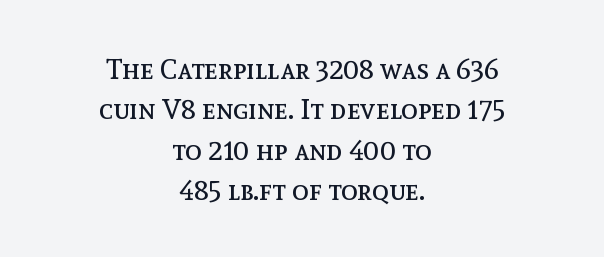
The image shows 28 px regular-weight type, upright; set centered, normal line spacing (1.44x), normal letter spacing, not underlined; a medium x-height.
